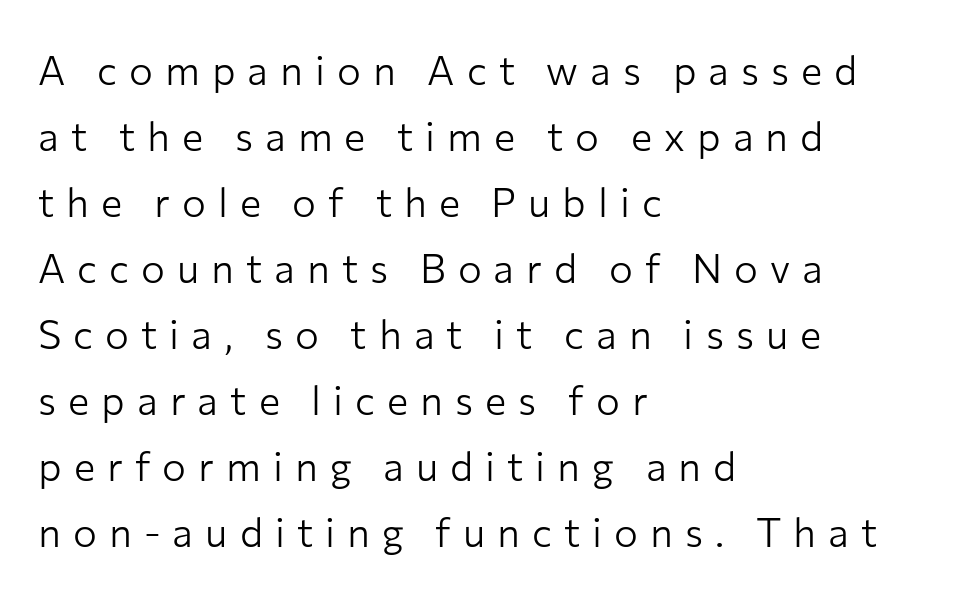
The image shows 40 px light sans-serif type, upright; set left-aligned, normal line spacing (1.65x), unusually wide letter spacing (+0.3 em), not underlined; low stroke contrast and a medium x-height.
